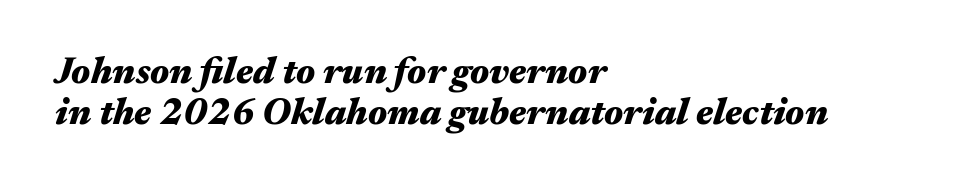
Q: Is the text bold? A: Yes.
Q: Is the text italic (slanted)? A: Yes, it leans right by about 17 degrees.
Q: Is the text underlined? A: No.
Q: How is the paragraph aligned? A: Left-aligned.
Q: Is the spacing between letters normal or unusually wide? A: Normal.
Q: Is the spacing between lines tight, normal or loose? A: Tight.
Q: Width (condensed, normal, or wide)? A: Wide.
Q: Stroke contrast? A: Medium.
Q: x-height? A: Medium.
Q: Monospaced? A: No.
